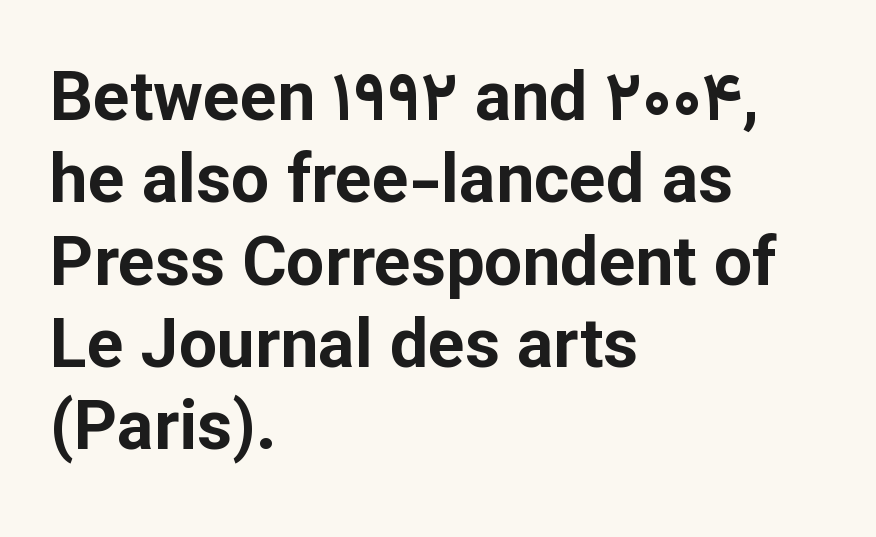
{"serif": "no", "italic": "no", "bold": "yes", "weight": "bold", "width": "normal", "stroke_contrast": "low", "x_height": "medium", "monospaced": "no", "underline": "no", "align": "left", "line_spacing_ratio": 1.21, "letter_spacing": "normal", "letter_spacing_em": 0.0, "glyph_px": 68}
